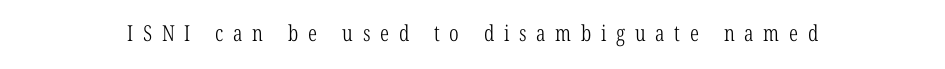
The image shows 22 px text type; set unusually wide letter spacing (+0.44 em), not underlined.
